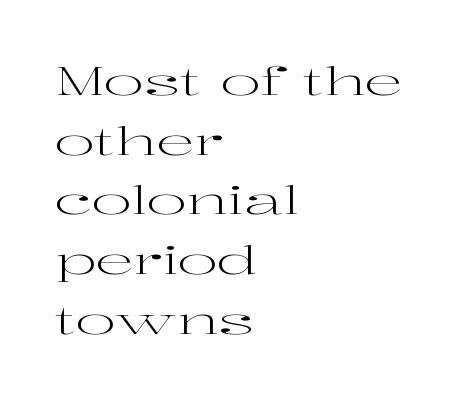
Stroke mass is kept to a normal reading level or below. Proportional: the letters do not fall into vertical columns. A classic flush-left, rag-right setting is used for this passage. The characters display serif detailing at their extremities. Baseline-to-baseline distance is the conventional proportion of letter height.
